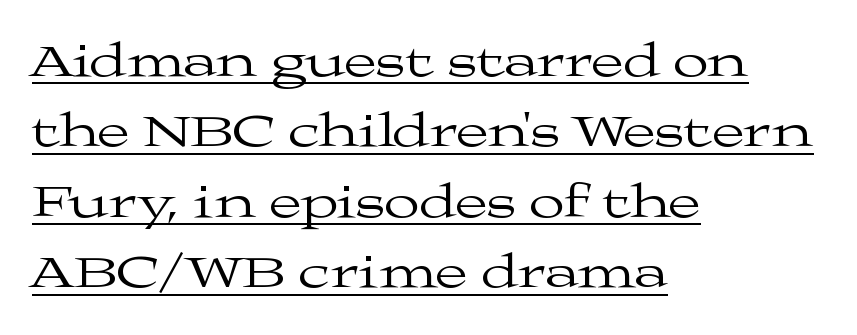
{"serif": "yes", "italic": "no", "bold": "no", "weight": "regular", "width": "wide", "stroke_contrast": "medium", "x_height": "medium", "monospaced": "no", "underline": "yes", "align": "left", "line_spacing": "normal", "line_spacing_ratio": 1.5, "letter_spacing": "normal", "letter_spacing_em": 0.0, "glyph_px": 47}
